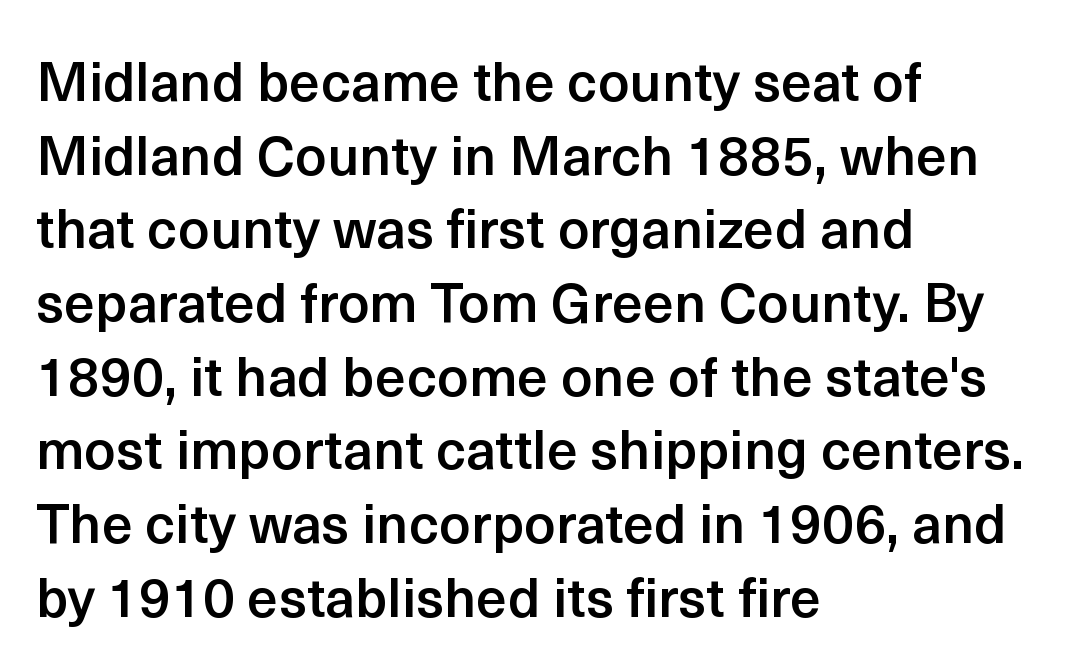
Q: Is the text bold? A: Semi-bold.
Q: Is the text italic (slanted)? A: No, it is upright.
Q: Is the typeface a serif or a sans-serif typeface? A: Sans-serif.
Q: Is the text underlined? A: No.
Q: How is the paragraph aligned? A: Left-aligned.
Q: Is the spacing between letters normal or unusually wide? A: Normal.
Q: Is the spacing between lines tight, normal or loose? A: Normal.
Q: Width (condensed, normal, or wide)? A: Normal.
Q: x-height? A: Medium.
Q: Monospaced? A: No.
